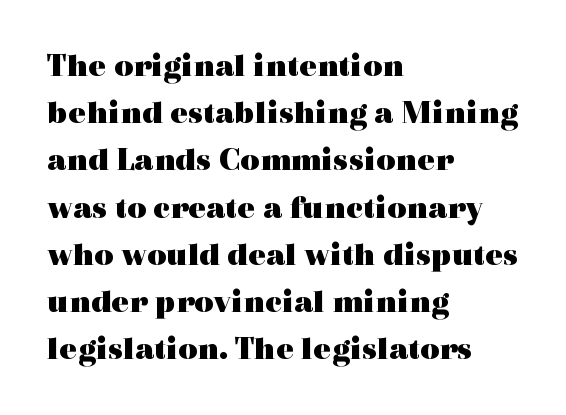
{"serif": "yes", "italic": "no", "bold": "yes", "weight": "heavy", "width": "wide", "x_height": "medium", "monospaced": "no", "underline": "no", "align": "left", "line_spacing": "normal", "line_spacing_ratio": 1.43, "letter_spacing": "normal", "letter_spacing_em": 0.0, "glyph_px": 33}
